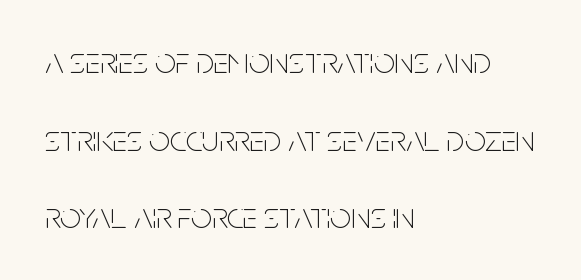
{"serif": "no", "italic": "no", "bold": "no", "weight": "thin", "width": "condensed", "stroke_contrast": "low", "x_height": "large", "monospaced": "no", "underline": "no", "align": "left", "line_spacing": "loose", "line_spacing_ratio": 2.1, "letter_spacing": "normal", "letter_spacing_em": 0.0, "glyph_px": 37}
